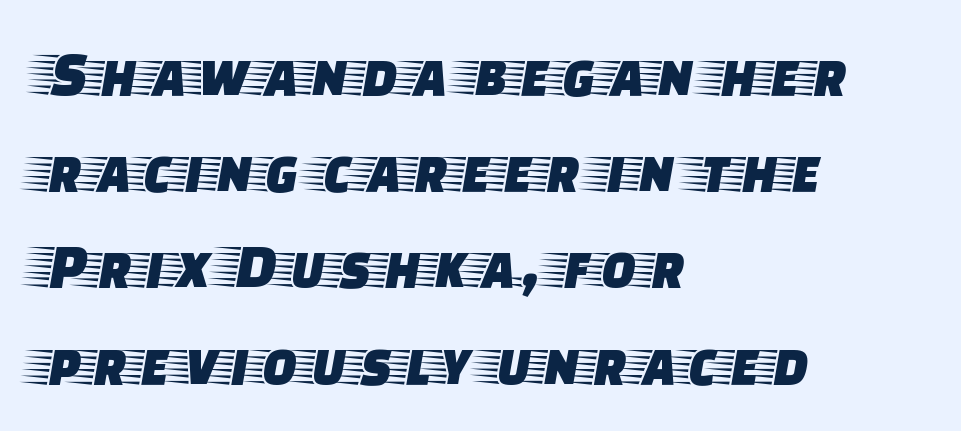
Q: Is the text italic (slanted)? A: Yes.
Q: Is the typeface a serif or a sans-serif typeface? A: Serif.
Q: Is the text underlined? A: No.
Q: How is the paragraph aligned? A: Left-aligned.
Q: Is the spacing between letters normal or unusually wide? A: Normal.
Q: Is the spacing between lines tight, normal or loose? A: Normal.
Q: Width (condensed, normal, or wide)? A: Wide.
Q: Stroke contrast? A: Low.
Q: x-height? A: Large.
Q: Monospaced? A: No.
